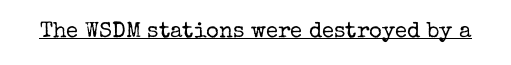
The image shows 22 px text type, upright; set normal letter spacing, underlined.
